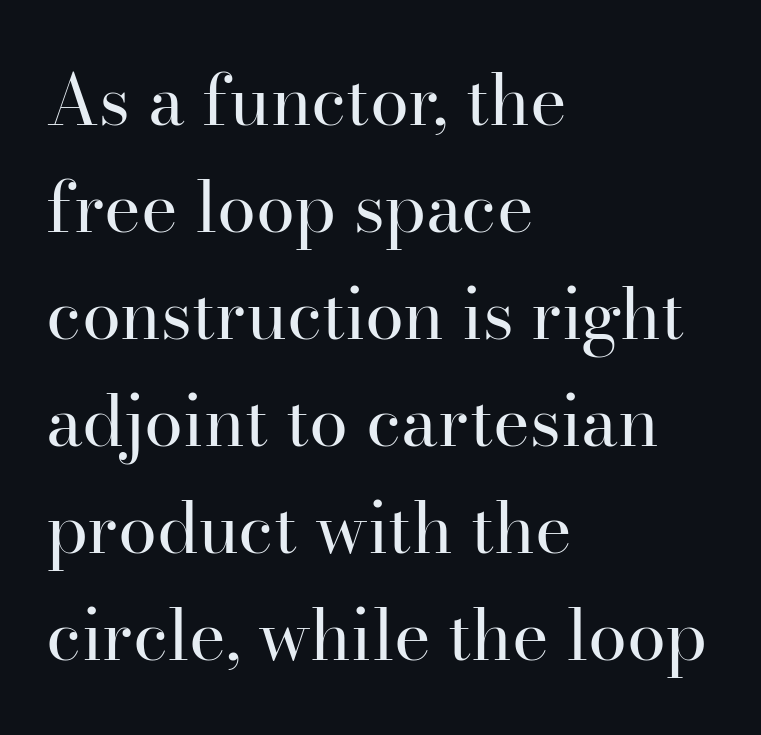
{"serif": "yes", "italic": "no", "bold": "no", "weight": "regular", "width": "normal", "stroke_contrast": "high", "x_height": "small", "monospaced": "no", "underline": "no", "align": "left", "line_spacing": "normal", "line_spacing_ratio": 1.53, "letter_spacing": "normal", "letter_spacing_em": 0.0, "glyph_px": 70}
